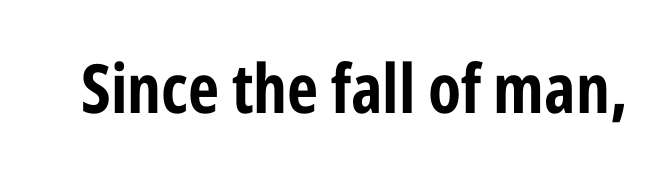
{"serif": "no", "italic": "no", "bold": "yes", "weight": "bold", "width": "condensed", "stroke_contrast": "low", "x_height": "medium", "monospaced": "no", "underline": "no", "letter_spacing": "normal", "letter_spacing_em": 0.0, "glyph_px": 68}
